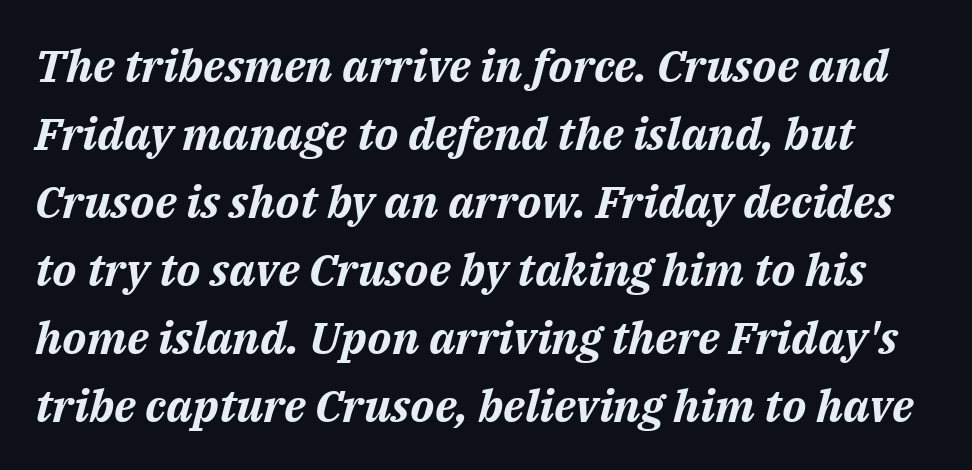
{"italic": "yes", "lean": "right", "slant_degrees": 14, "bold": "yes", "weight": "bold", "width": "normal", "stroke_contrast": "medium", "x_height": "medium", "monospaced": "no", "underline": "no", "line_spacing": "normal", "line_spacing_ratio": 1.51, "letter_spacing": "normal", "letter_spacing_em": 0.0, "glyph_px": 45}
